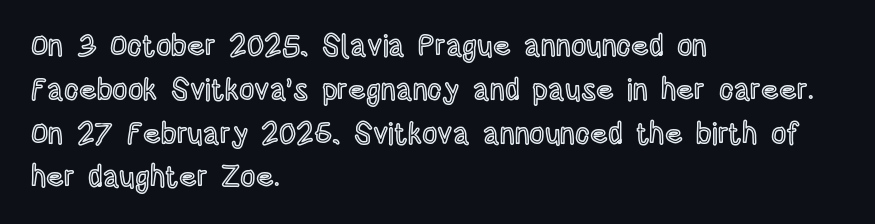
Q: Is the text italic (slanted)? A: No, it is upright.
Q: Is the text underlined? A: No.
Q: How is the paragraph aligned? A: Left-aligned.
Q: Is the spacing between letters normal or unusually wide? A: Normal.
Q: Is the spacing between lines tight, normal or loose? A: Normal.
Q: Width (condensed, normal, or wide)? A: Condensed.
Q: x-height? A: Large.
Q: Monospaced? A: No.
